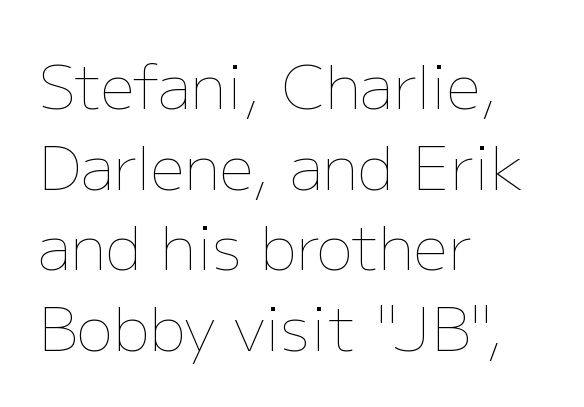
Q: Is the text bold? A: No.
Q: Is the text italic (slanted)? A: No, it is upright.
Q: Is the text underlined? A: No.
Q: How is the paragraph aligned? A: Left-aligned.
Q: Is the spacing between letters normal or unusually wide? A: Normal.
Q: Is the spacing between lines tight, normal or loose? A: Normal.
Q: Width (condensed, normal, or wide)? A: Normal.
Q: Stroke contrast? A: Low.
Q: x-height? A: Medium.
Q: Monospaced? A: No.
